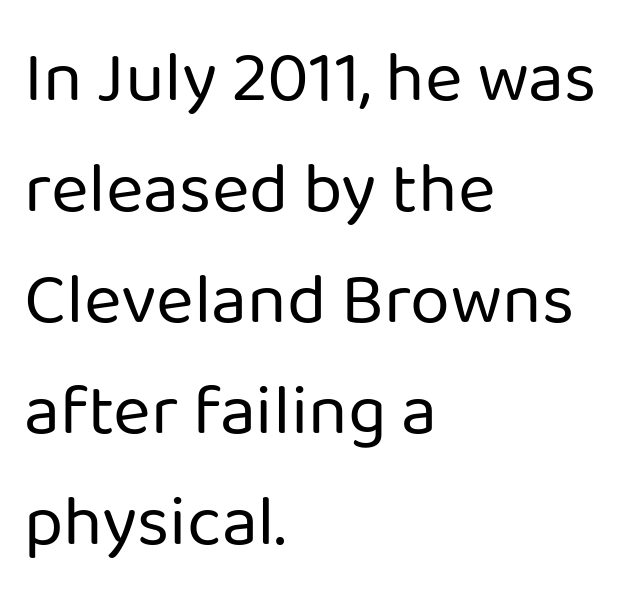
{"serif": "no", "italic": "no", "bold": "no", "weight": "regular", "width": "normal", "stroke_contrast": "low", "x_height": "medium", "monospaced": "no", "underline": "no", "align": "left", "line_spacing": "normal", "line_spacing_ratio": 1.54, "letter_spacing": "normal", "letter_spacing_em": 0.0, "glyph_px": 72}
